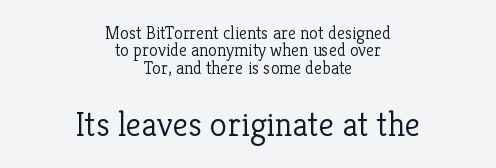
{"serif": "yes", "italic": "no", "bold": "no", "weight": "light", "width": "normal", "stroke_contrast": "low", "x_height": "medium", "monospaced": "no", "underline": "no", "align": "center", "line_spacing": "tight", "line_spacing_ratio": 0.96, "letter_spacing": "normal", "letter_spacing_em": 0.0, "larger_block": "second", "size_ratio": 1.94, "glyph_px": 35}
